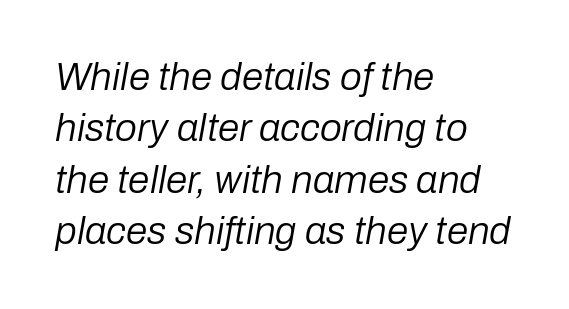
Q: Is the text bold? A: No.
Q: Is the text italic (slanted)? A: Yes, it leans right by about 10 degrees.
Q: Is the text underlined? A: No.
Q: How is the paragraph aligned? A: Left-aligned.
Q: Is the spacing between letters normal or unusually wide? A: Normal.
Q: Is the spacing between lines tight, normal or loose? A: Normal.
Q: Width (condensed, normal, or wide)? A: Normal.
Q: Stroke contrast? A: Low.
Q: x-height? A: Medium.
Q: Monospaced? A: No.
